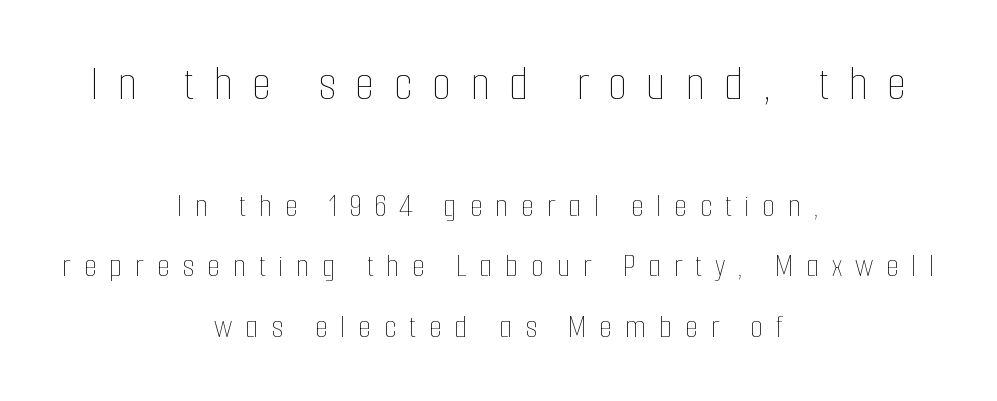
The image shows 51 px thin, condensed type, upright; set centered, line spacing 1.78x, unusually wide letter spacing (+0.37 em), not underlined; the first (top) block is 1.5x larger; low stroke contrast and a medium x-height.
